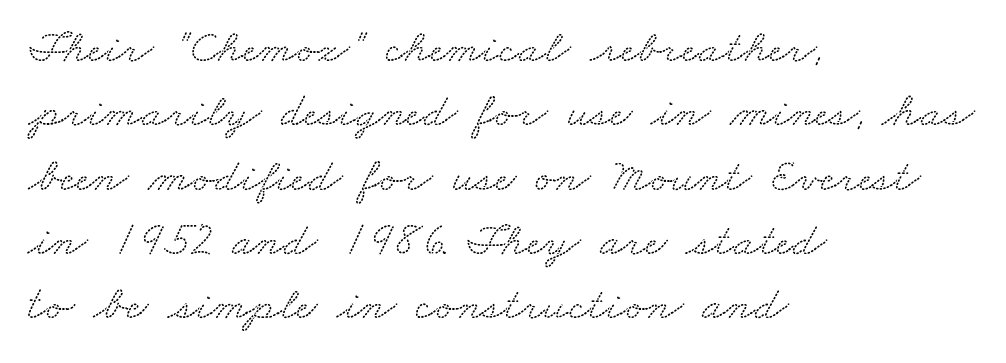
Q: Is the text underlined? A: No.
Q: How is the paragraph aligned? A: Left-aligned.
Q: Is the spacing between letters normal or unusually wide? A: Normal.
Q: Is the spacing between lines tight, normal or loose? A: Normal.
Q: Width (condensed, normal, or wide)? A: Wide.
Q: Stroke contrast? A: Low.
Q: x-height? A: Small.
Q: Monospaced? A: No.
